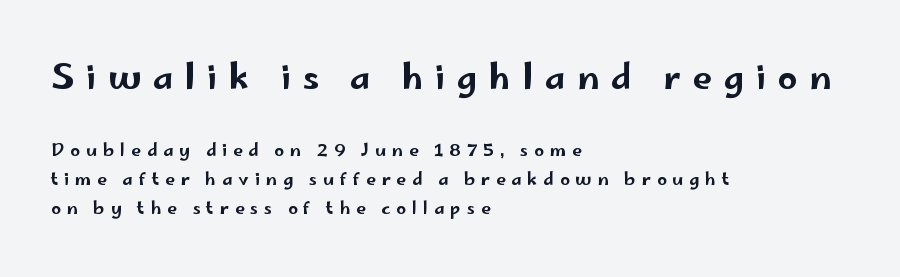
The image shows 34 px wide sans-serif type, upright; set left-aligned, line spacing 1.72x, unusually wide letter spacing (+0.35 em), not underlined; the first (top) block is 2.0x larger; low stroke contrast and a small x-height.
